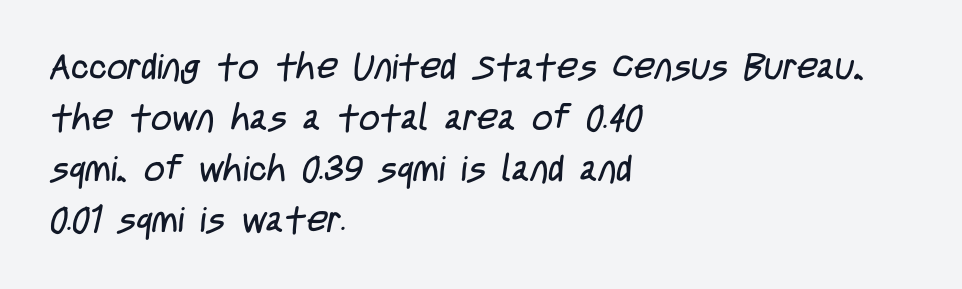
Nope, no serifs anywhere on these letters. The rag falls on the right side of this text block. Note the varied advance widths — an 'i' is clearly narrower than an 'm'. Think standard paragraph weight, or any step lighter than that. The leading is moderate, giving the passage an even texture. Check the space under the baseline: it is left empty.
